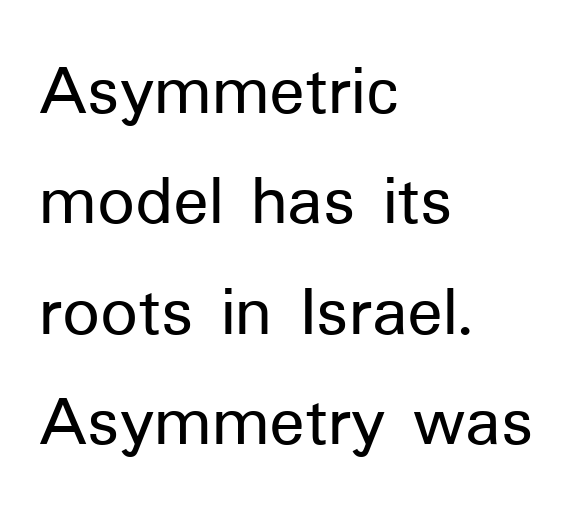
Think of a printed novel: that variable character pitch is what you see here. Posture: vertical. The paragraph has a hard left edge and a soft right edge. Compared with typical body copy, the letter spacing here is the same. Are there feet on the stems? There aren't — it's a sans.
